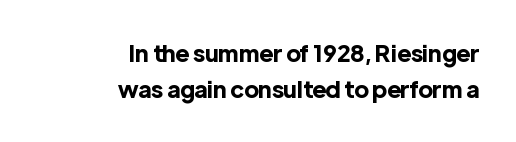
Q: Is the text bold? A: Yes.
Q: Is the text italic (slanted)? A: No, it is upright.
Q: Is the text underlined? A: No.
Q: How is the paragraph aligned? A: Right-aligned.
Q: Is the spacing between letters normal or unusually wide? A: Normal.
Q: Is the spacing between lines tight, normal or loose? A: Normal.
